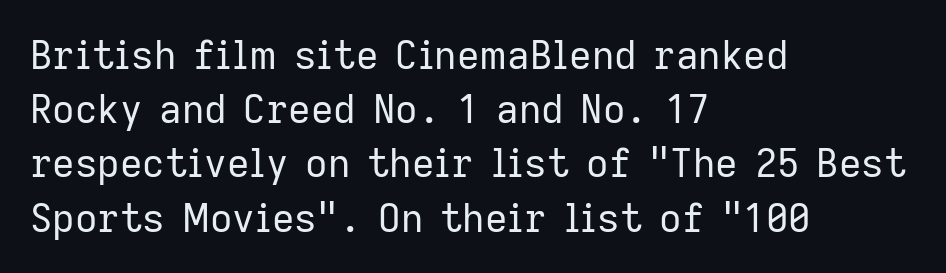
The font is comparable to plain body text, perhaps lighter. The baseline area is clear. Observe the absence of serifs on each vertical stroke in this sample. Think of a printed novel: that variable character pitch is what you see here. The axis of the letterforms is exactly vertical. Every row of glyphs begins at an identical x-position on the left.
